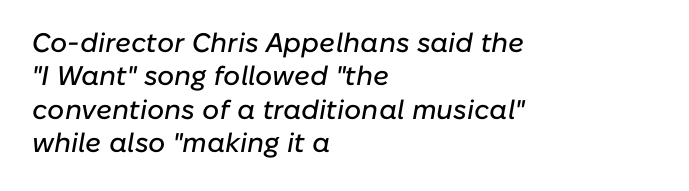
The image shows 27 px text type, italic (leaning right); set left-aligned, line spacing 1.24x, normal letter spacing, not underlined.
